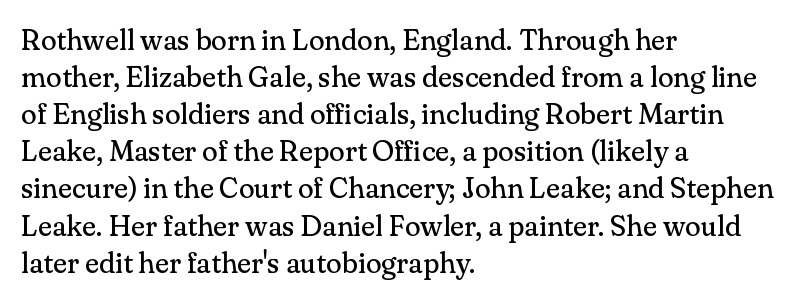
Q: Is the text bold? A: No.
Q: Is the text italic (slanted)? A: No, it is upright.
Q: Is the typeface a serif or a sans-serif typeface? A: Serif.
Q: Is the text underlined? A: No.
Q: How is the paragraph aligned? A: Left-aligned.
Q: Is the spacing between letters normal or unusually wide? A: Normal.
Q: Is the spacing between lines tight, normal or loose? A: Normal.
Q: Width (condensed, normal, or wide)? A: Normal.
Q: Stroke contrast? A: Medium.
Q: x-height? A: Small.
Q: Monospaced? A: No.
